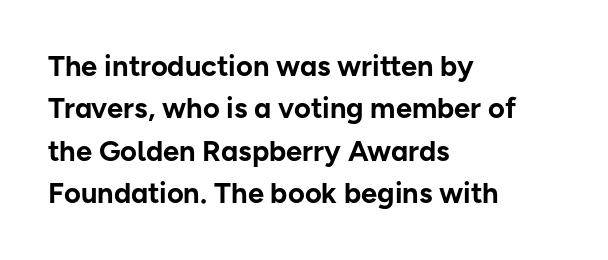
Honestly, the letter spacing is just normal — you wouldn't notice it. When letters stand straight like this, we call the style roman or upright. Unlike a traditional serif, this face leaves its strokes unadorned. The rendering uses natural spacing where letterforms have individual widths.
